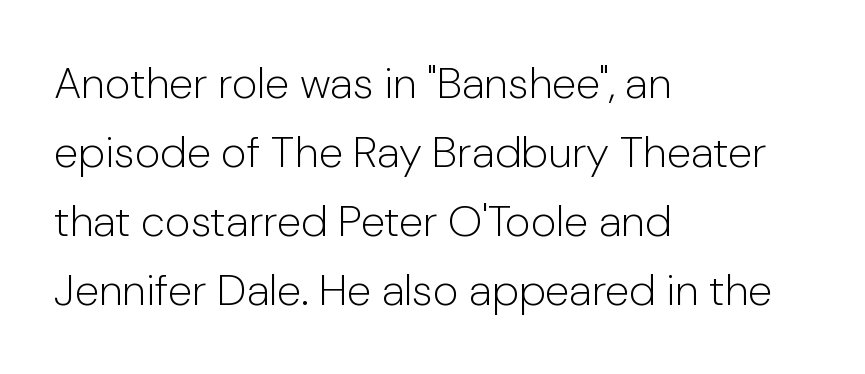
Q: Is the text bold? A: No.
Q: Is the text italic (slanted)? A: No, it is upright.
Q: Is the typeface a serif or a sans-serif typeface? A: Sans-serif.
Q: Is the text underlined? A: No.
Q: How is the paragraph aligned? A: Left-aligned.
Q: Is the spacing between letters normal or unusually wide? A: Normal.
Q: Is the spacing between lines tight, normal or loose? A: Normal.
Q: Width (condensed, normal, or wide)? A: Normal.
Q: Stroke contrast? A: Low.
Q: x-height? A: Medium.
Q: Monospaced? A: No.
